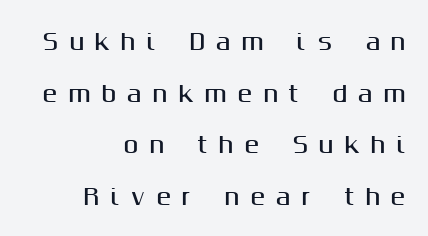
Typeset ragged left — the right edge is the straight one. Has an underline been added? It has not. This sample uses expanded letter spacing, leaving extra air between glyphs. Students, observe: this is what heavily led, spacious text looks like. When letters stand straight like this, we call the style roman or upright.
